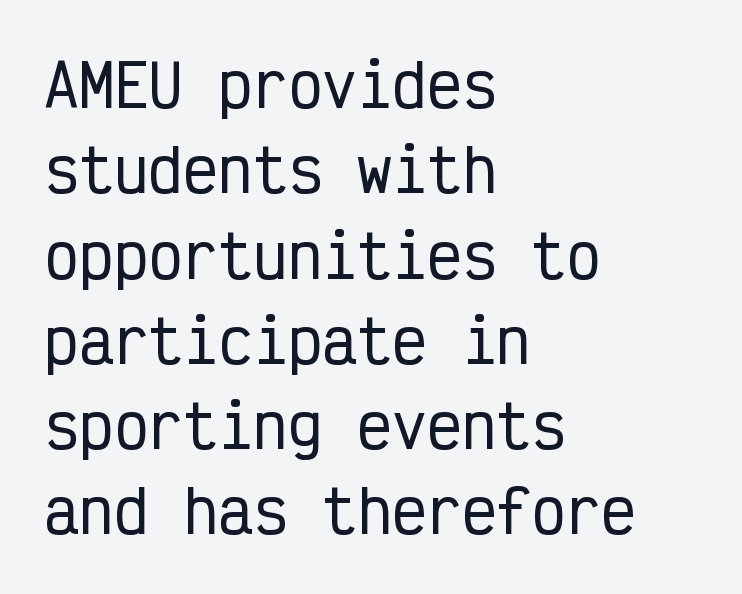
Fixed-width glyphs throughout — classic coding-font behaviour. The passage shown is typeset with a sans-serif family. The words here are not underlined. In terms of posture, this sample is upright.
